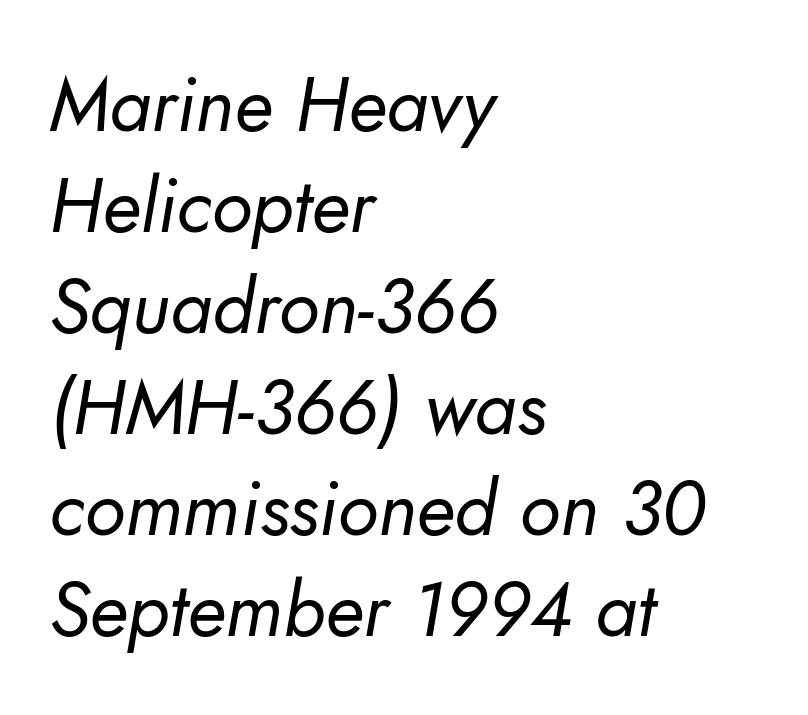
Q: Is the text bold? A: No.
Q: Is the typeface a serif or a sans-serif typeface? A: Sans-serif.
Q: Is the text underlined? A: No.
Q: How is the paragraph aligned? A: Left-aligned.
Q: Is the spacing between letters normal or unusually wide? A: Normal.
Q: Is the spacing between lines tight, normal or loose? A: Normal.
Q: Width (condensed, normal, or wide)? A: Normal.
Q: Stroke contrast? A: Low.
Q: x-height? A: Small.
Q: Monospaced? A: No.
